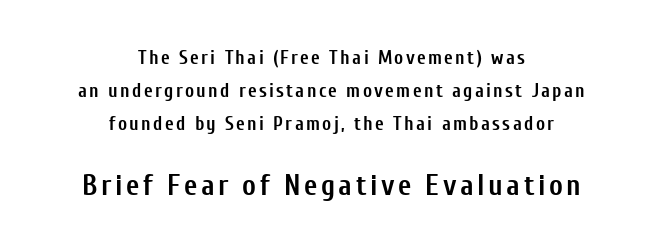
{"serif": "no", "italic": "no", "bold": "yes", "weight": "semibold", "width": "condensed", "stroke_contrast": "low", "x_height": "medium", "monospaced": "no", "underline": "no", "align": "center", "line_spacing_ratio": 1.73, "larger_block": "second", "size_ratio": 1.53, "glyph_px": 29}
